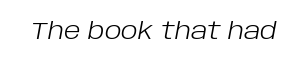
{"italic": "yes", "lean": "right", "slant_degrees": 10, "bold": "no", "underline": "no", "letter_spacing": "normal", "letter_spacing_em": 0.0, "glyph_px": 24}
